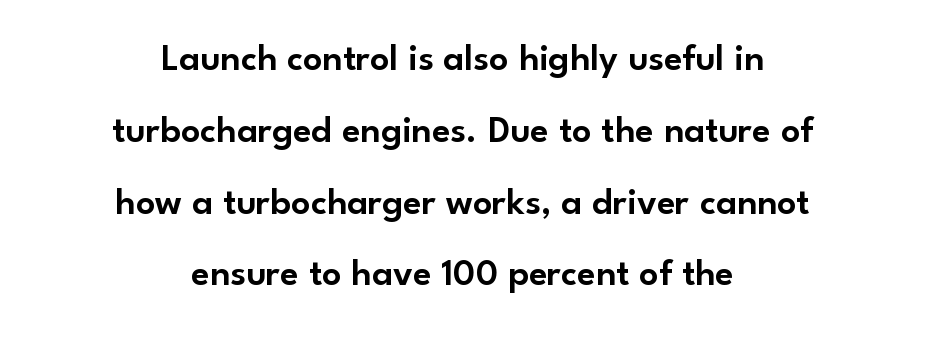
The image shows 38 px sans-serif type, upright; set centered, line spacing 1.89x, normal letter spacing, not underlined; low stroke contrast and a small x-height.
